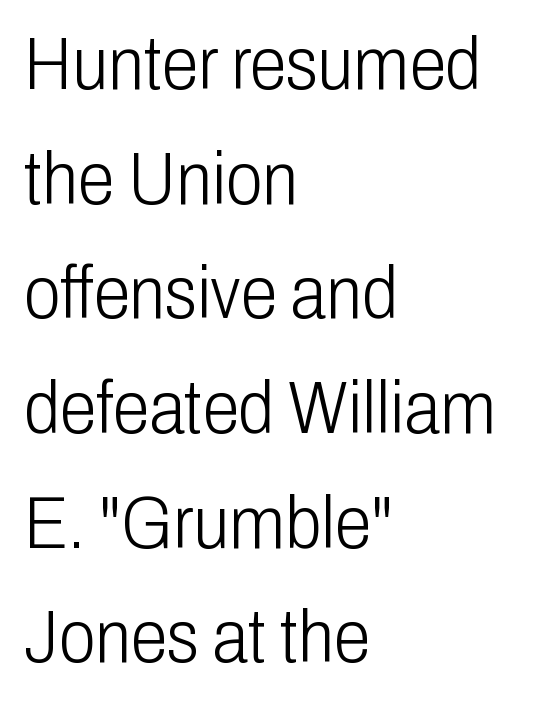
The image shows 74 px light, condensed sans-serif type, upright; set left-aligned, normal line spacing (1.55x), normal letter spacing, not underlined; low stroke contrast and a medium x-height.
